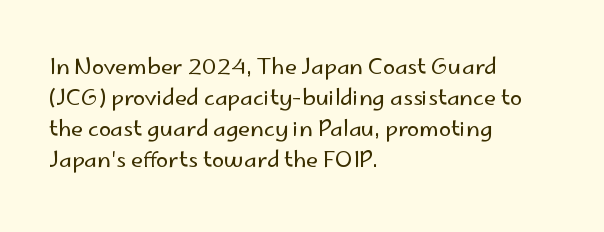
{"italic": "no", "bold": "no", "underline": "no", "align": "left", "line_spacing": "normal", "line_spacing_ratio": 1.41, "letter_spacing": "normal", "letter_spacing_em": 0.0, "glyph_px": 22}
